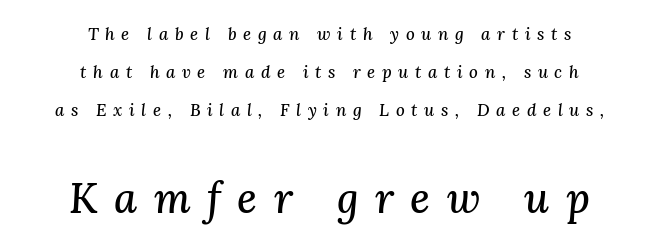
{"serif": "yes", "italic": "yes", "lean": "right", "slant_degrees": 3, "width": "normal", "stroke_contrast": "medium", "x_height": "medium", "monospaced": "no", "underline": "no", "align": "center", "line_spacing": "loose", "line_spacing_ratio": 2.24, "letter_spacing": "wide", "letter_spacing_em": 0.39, "larger_block": "second", "size_ratio": 2.47, "glyph_px": 42}
